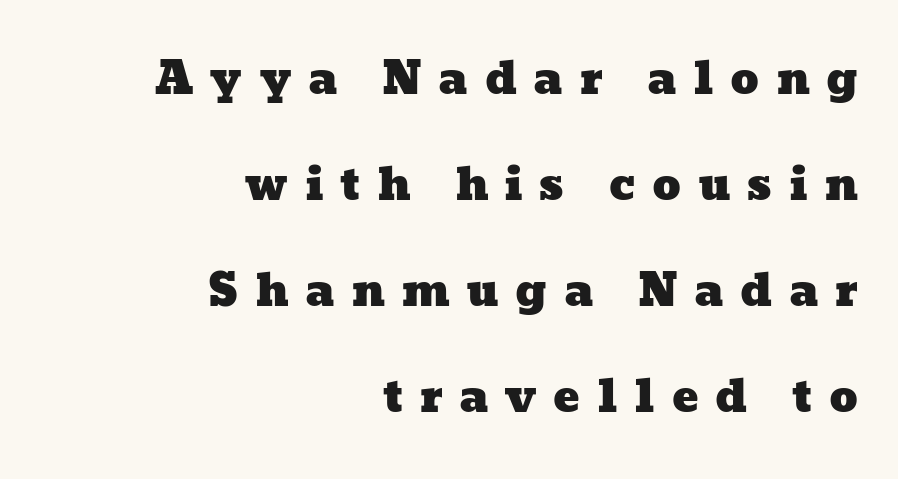
The image shows 44 px wide type; set right-aligned, loose line spacing (2.41x), unusually wide letter spacing (+0.37 em), not underlined; low stroke contrast and a medium x-height.
